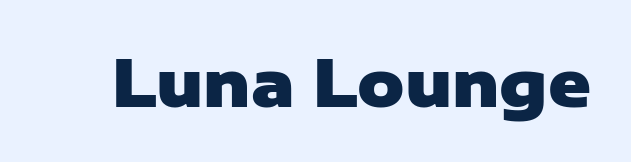
The image shows 65 px heavy sans-serif type, upright; set normal letter spacing, not underlined; low stroke contrast and a medium x-height.
